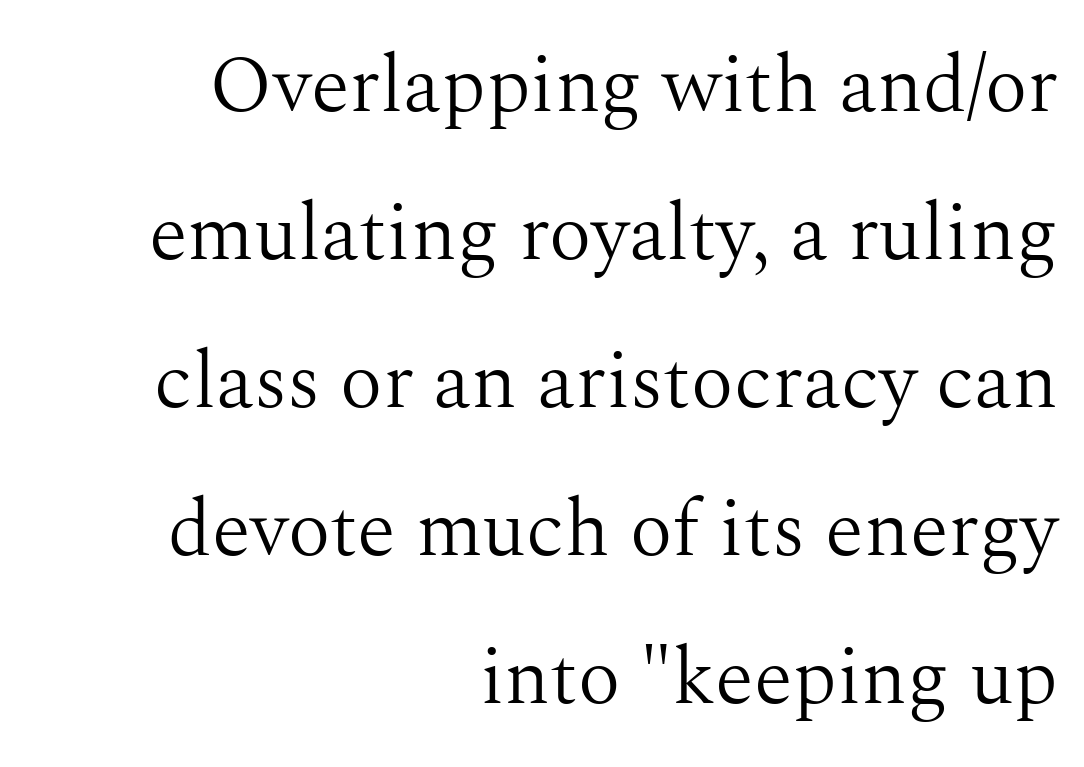
The image shows 80 px light serif type, upright; set right-aligned, line spacing 1.85x, normal letter spacing, not underlined; medium stroke contrast and a medium x-height.
